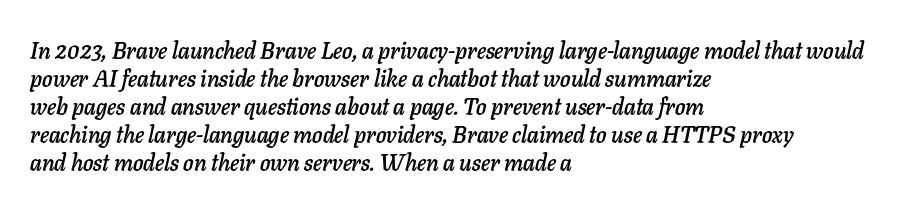
Yep, that's italic — everything's leaning. The rag falls on the right side of this text block. The passage shown has conventional tracking throughout. Unmarked baselines from the first word to the last.
